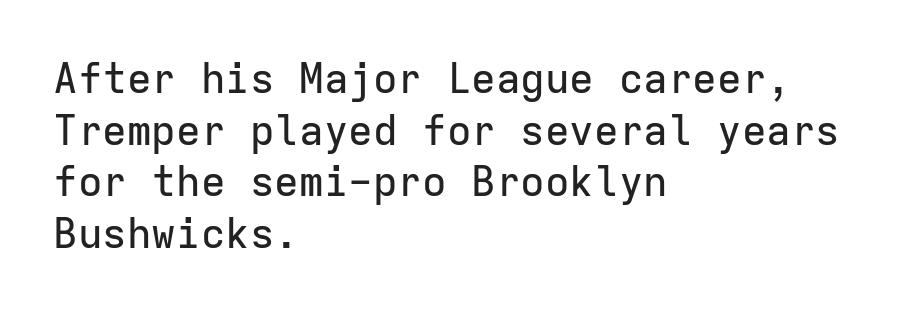
The image shows 41 px sans-serif type, upright, monospaced; set left-aligned, normal line spacing (1.26x), normal letter spacing, not underlined; low stroke contrast and a medium x-height.
